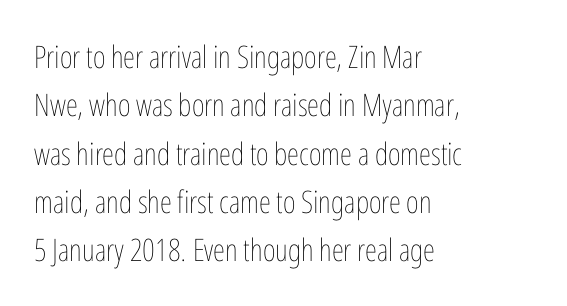
{"italic": "no", "bold": "no", "weight": "thin", "width": "condensed", "stroke_contrast": "low", "x_height": "medium", "monospaced": "no", "underline": "no", "align": "left", "line_spacing": "normal", "line_spacing_ratio": 1.56, "letter_spacing": "normal", "letter_spacing_em": 0.0, "glyph_px": 31}
